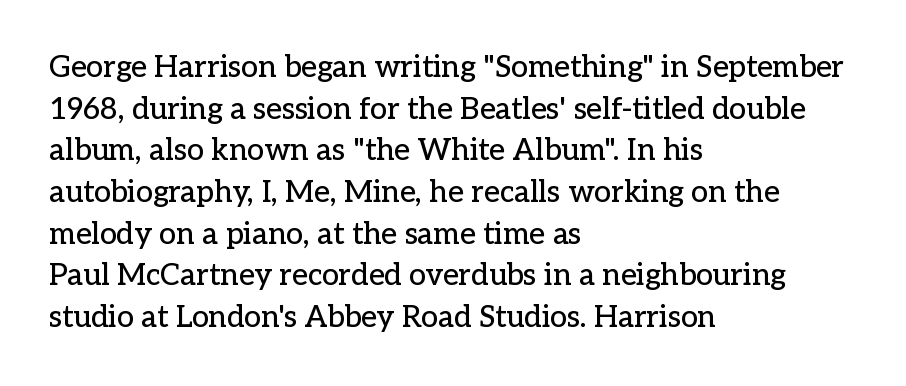
The leading is moderate, giving the passage an even texture. Ordinary non-slanted type is in use. Has an underline been added? It has not. Left-aligned paragraph, ragged on the right.
